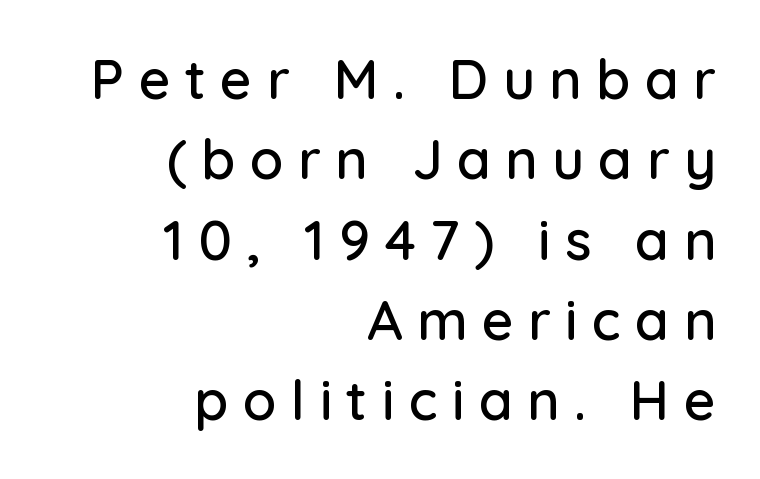
A sans-serif font was chosen for this passage. Which margin do the lines hug? The right one — the left edge is uneven. These lines are rendered in a variable-pitch font. The string is rendered with underlining switched off. The letters stand straight up with perfectly vertical stems.
